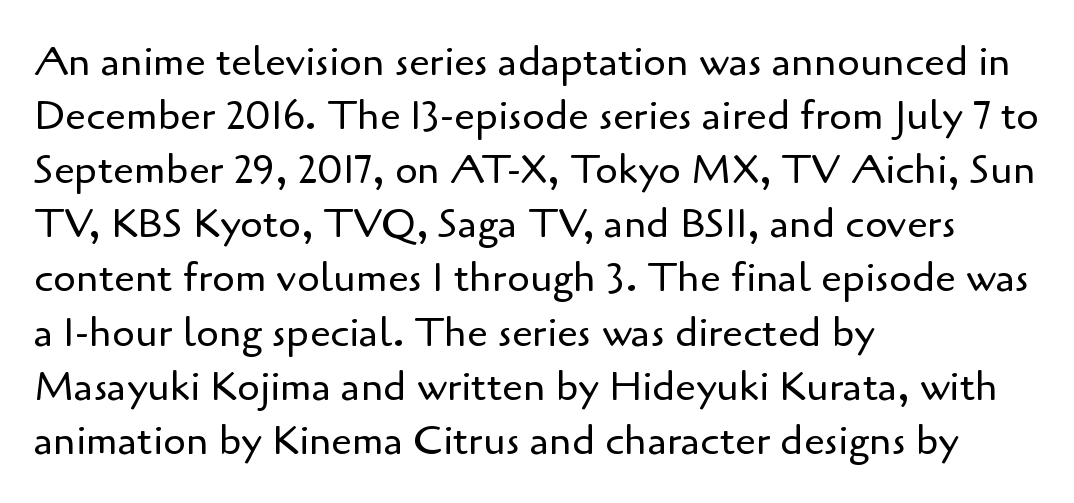
A typesetter would call this proportional, since set widths differ per character. Rows of type keep a routine distance in the vertical direction. Italic? Not at all — the glyphs are vertical. Every row of glyphs begins at an identical x-position on the left.
